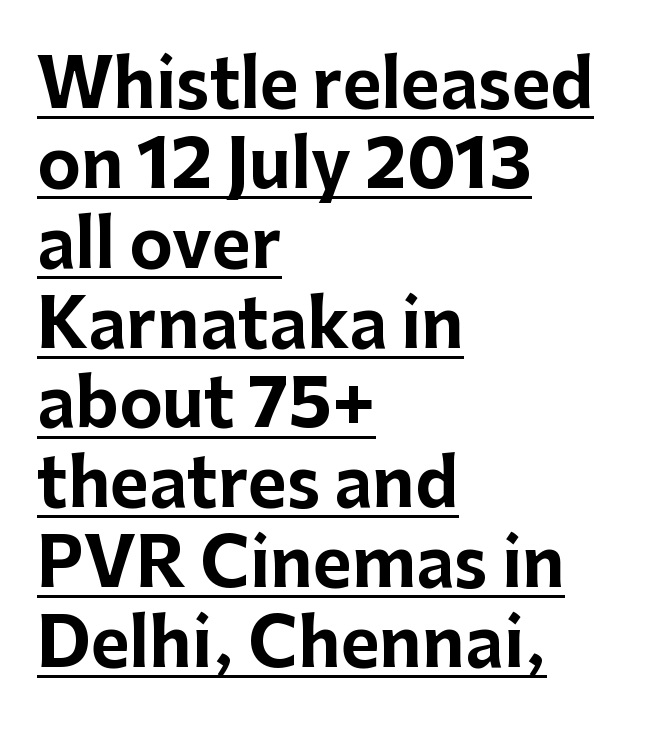
Q: Is the text bold? A: Yes.
Q: Is the text italic (slanted)? A: No, it is upright.
Q: Is the typeface a serif or a sans-serif typeface? A: Sans-serif.
Q: Is the text underlined? A: Yes.
Q: How is the paragraph aligned? A: Left-aligned.
Q: Is the spacing between letters normal or unusually wide? A: Normal.
Q: Width (condensed, normal, or wide)? A: Normal.
Q: Stroke contrast? A: Low.
Q: x-height? A: Medium.
Q: Monospaced? A: No.
